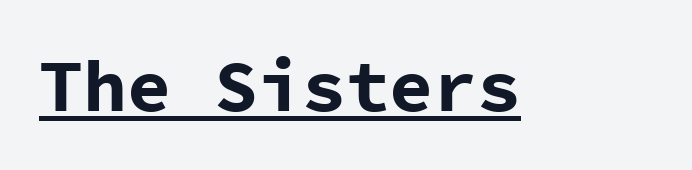
Q: Is the text bold? A: Yes.
Q: Is the text italic (slanted)? A: No, it is upright.
Q: Is the typeface a serif or a sans-serif typeface? A: Sans-serif.
Q: Is the text underlined? A: Yes.
Q: Is the spacing between letters normal or unusually wide? A: Normal.
Q: Width (condensed, normal, or wide)? A: Normal.
Q: Stroke contrast? A: Low.
Q: x-height? A: Medium.
Q: Monospaced? A: Yes.
